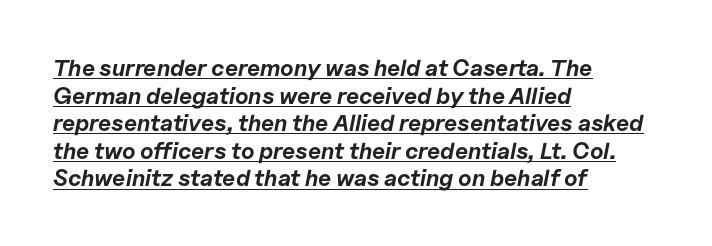
Q: Is the text bold? A: Yes.
Q: Is the text italic (slanted)? A: Yes, it leans right by about 11 degrees.
Q: Is the text underlined? A: Yes.
Q: How is the paragraph aligned? A: Left-aligned.
Q: Is the spacing between letters normal or unusually wide? A: Normal.
